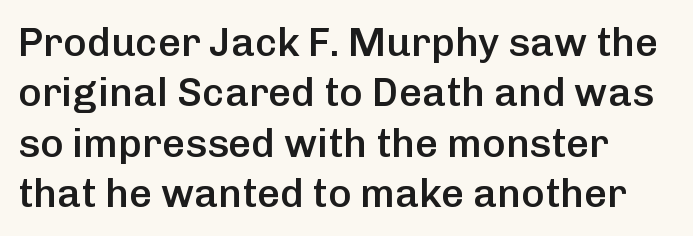
The lettering holds an erect, upright posture throughout. A bit beefed up — I'd call it semibold rather than bold. Examine the stroke ends and you'll find no serifs. Interline gaps are of average width in this sample.
